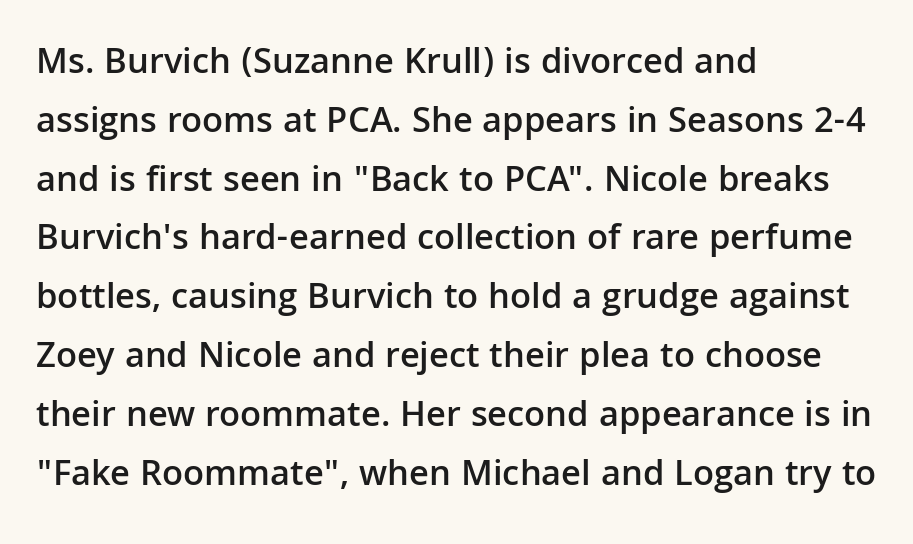
Q: Is the text bold? A: Semi-bold.
Q: Is the text italic (slanted)? A: No, it is upright.
Q: Is the typeface a serif or a sans-serif typeface? A: Sans-serif.
Q: Is the text underlined? A: No.
Q: How is the paragraph aligned? A: Left-aligned.
Q: Is the spacing between letters normal or unusually wide? A: Normal.
Q: Is the spacing between lines tight, normal or loose? A: Normal.
Q: Width (condensed, normal, or wide)? A: Normal.
Q: Stroke contrast? A: Low.
Q: x-height? A: Medium.
Q: Monospaced? A: No.
